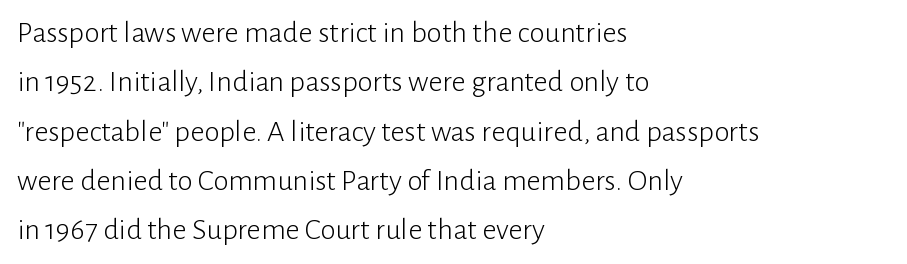
{"serif": "no", "italic": "no", "bold": "no", "weight": "light", "width": "normal", "stroke_contrast": "low", "x_height": "medium", "monospaced": "no", "underline": "no", "align": "left", "line_spacing": "normal", "line_spacing_ratio": 1.59, "letter_spacing": "normal", "letter_spacing_em": 0.0, "glyph_px": 31}
